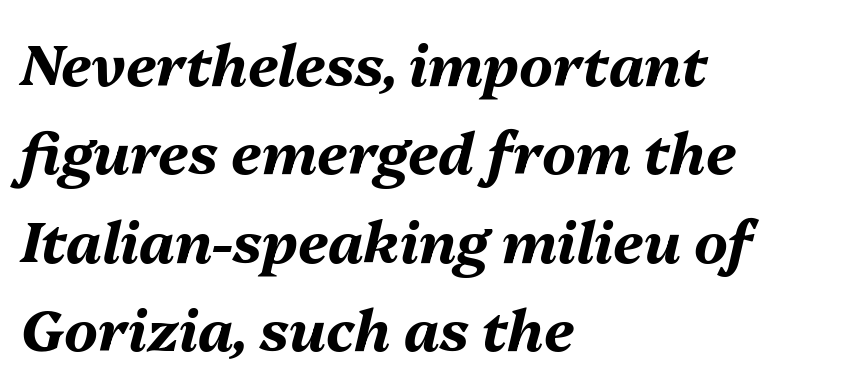
Q: Is the text bold? A: Yes.
Q: Is the text italic (slanted)? A: Yes, it leans right by about 13 degrees.
Q: Is the text underlined? A: No.
Q: How is the paragraph aligned? A: Left-aligned.
Q: Is the spacing between letters normal or unusually wide? A: Normal.
Q: Is the spacing between lines tight, normal or loose? A: Normal.
Q: Width (condensed, normal, or wide)? A: Normal.
Q: Stroke contrast? A: Medium.
Q: x-height? A: Medium.
Q: Monospaced? A: No.
